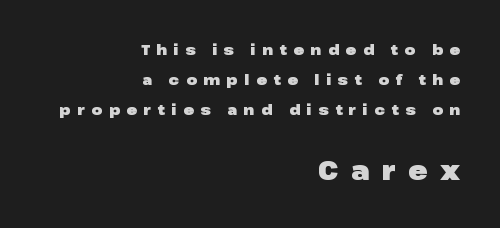
The image shows 26 px bold type, upright; set right-aligned, loose line spacing (2.16x), unusually wide letter spacing (+0.47 em), not underlined; the second (bottom) block is 1.86x larger.
